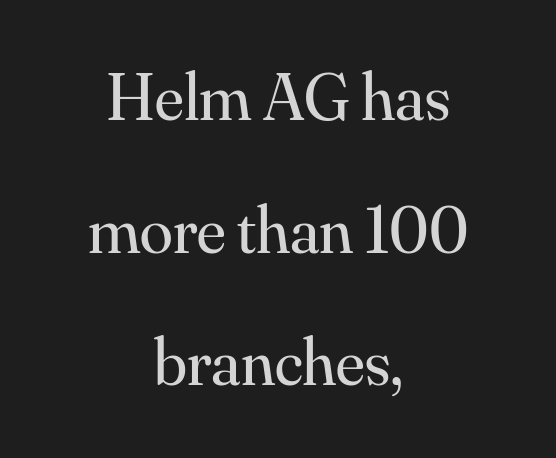
The image shows 67 px regular-weight serif type, upright; set centered, loose line spacing (1.98x), normal letter spacing, not underlined; medium stroke contrast and a small x-height.
